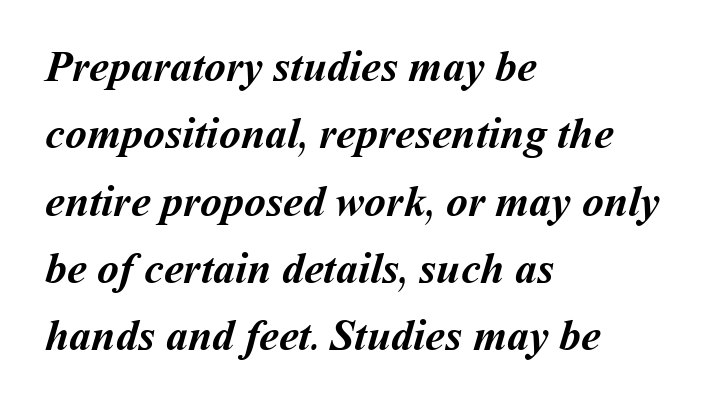
Q: Is the text bold? A: Yes.
Q: Is the text underlined? A: No.
Q: How is the paragraph aligned? A: Left-aligned.
Q: Is the spacing between letters normal or unusually wide? A: Normal.
Q: Is the spacing between lines tight, normal or loose? A: Normal.
Q: Width (condensed, normal, or wide)? A: Normal.
Q: Stroke contrast? A: Medium.
Q: x-height? A: Medium.
Q: Monospaced? A: No.
